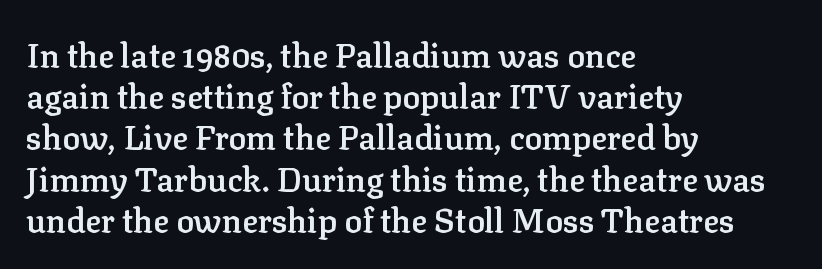
The image shows 33 px semibold serif type, upright; set left-aligned, normal line spacing (1.25x), normal letter spacing, not underlined; low stroke contrast and a medium x-height.
